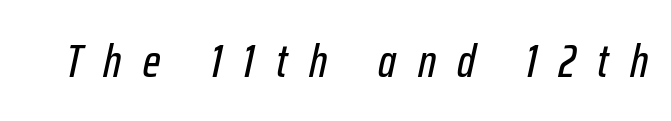
{"italic": "yes", "lean": "right", "slant_degrees": 12, "width": "condensed", "stroke_contrast": "low", "x_height": "medium", "monospaced": "no", "underline": "no", "letter_spacing": "wide", "letter_spacing_em": 0.46, "glyph_px": 47}
